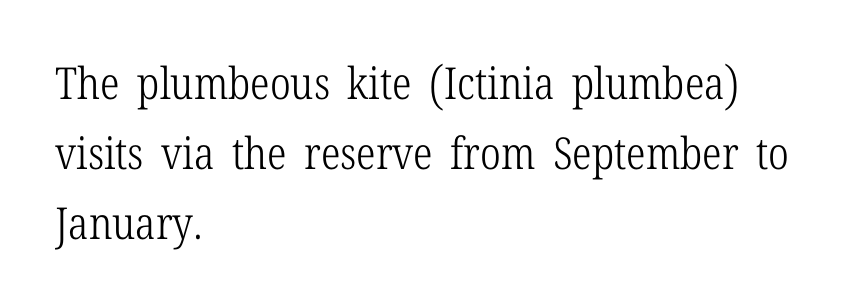
The image shows 44 px light, condensed serif type, upright; set left-aligned, normal line spacing (1.59x), normal letter spacing, not underlined; low stroke contrast and a medium x-height.
